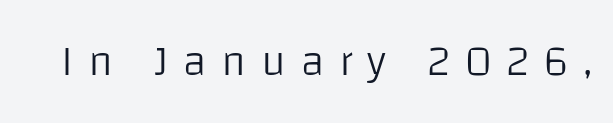
Q: Is the text bold? A: No.
Q: Is the text italic (slanted)? A: No, it is upright.
Q: Is the typeface a serif or a sans-serif typeface? A: Sans-serif.
Q: Is the text underlined? A: No.
Q: Is the spacing between letters normal or unusually wide? A: Unusually wide.
Q: Width (condensed, normal, or wide)? A: Normal.
Q: Stroke contrast? A: Low.
Q: x-height? A: Large.
Q: Monospaced? A: No.
